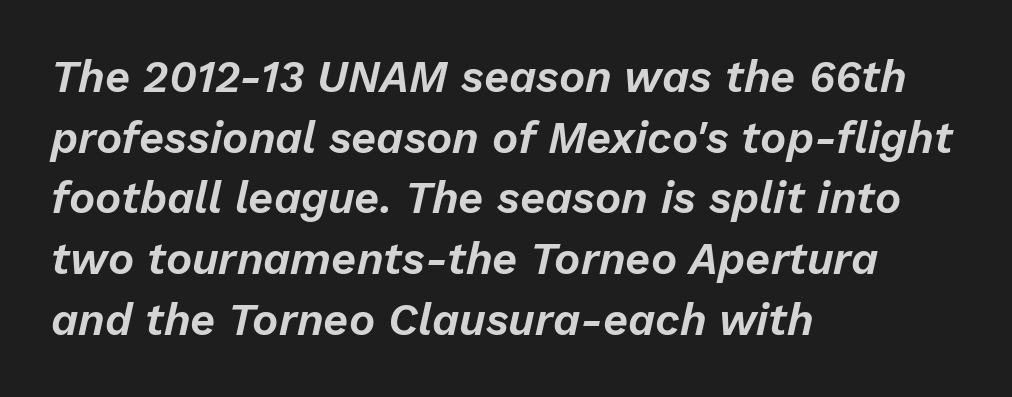
The image shows 44 px text type, italic (leaning right); set left-aligned, normal line spacing (1.38x), normal letter spacing, not underlined; low stroke contrast and a medium x-height.
